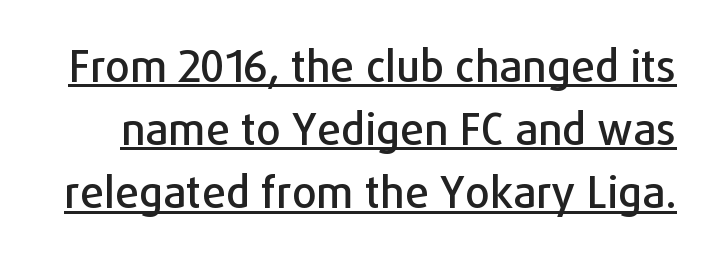
Q: Is the text italic (slanted)? A: No, it is upright.
Q: Is the typeface a serif or a sans-serif typeface? A: Sans-serif.
Q: Is the text underlined? A: Yes.
Q: Is the spacing between letters normal or unusually wide? A: Normal.
Q: Is the spacing between lines tight, normal or loose? A: Normal.
Q: Width (condensed, normal, or wide)? A: Normal.
Q: Stroke contrast? A: Low.
Q: x-height? A: Medium.
Q: Monospaced? A: No.
